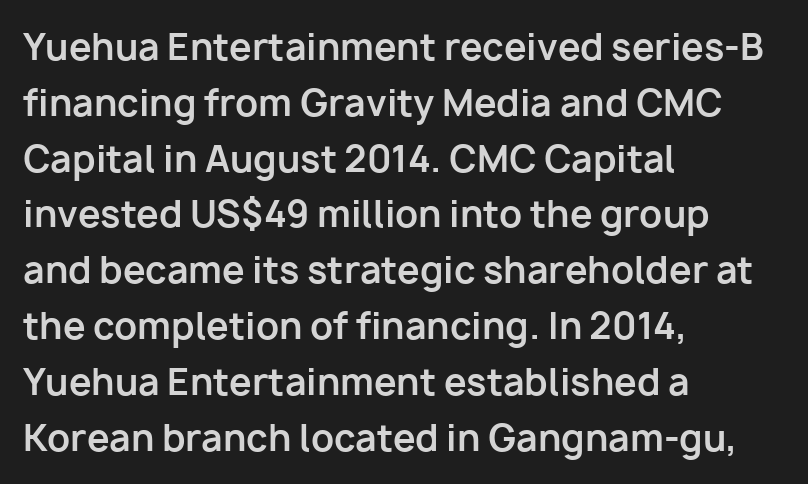
Decoration check: the copy has no underline. Ascenders rise straight up at ninety degrees. The text was rendered using a sans face with plain stroke endings. Each line starts at the same left margin while the right side varies.
